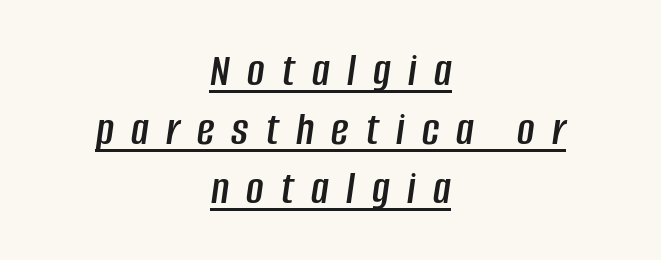
The paragraph has two soft edges and a firm central axis. A typesetter would call this proportional, since set widths differ per character. The letterforms stand isolated, each surrounded by extra space. Does the lettering tilt? It does — this is italic.
